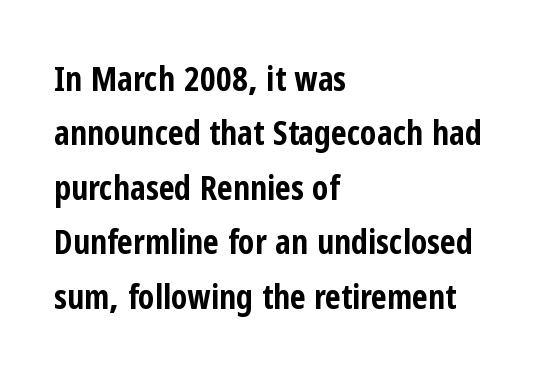
{"serif": "no", "italic": "no", "bold": "yes", "weight": "bold", "width": "condensed", "stroke_contrast": "low", "x_height": "medium", "monospaced": "no", "underline": "no", "align": "left", "line_spacing": "normal", "line_spacing_ratio": 1.6, "letter_spacing": "normal", "letter_spacing_em": 0.0, "glyph_px": 34}
